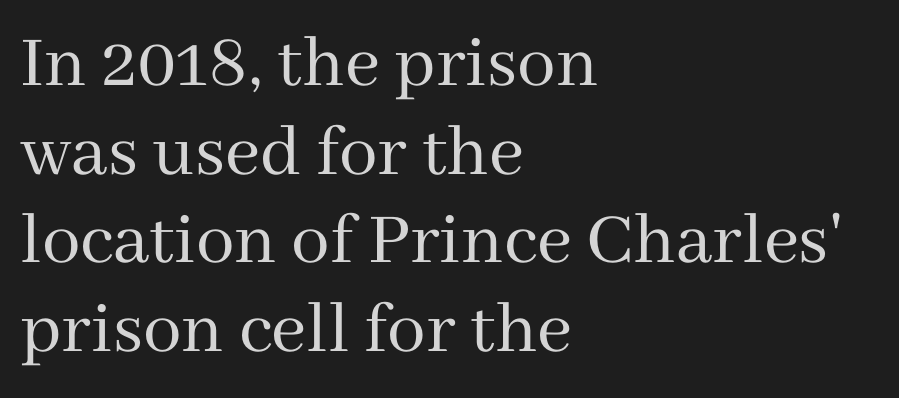
The image shows 77 px regular-weight serif type, upright; set left-aligned, tight line spacing (1.15x), normal letter spacing, not underlined; medium stroke contrast and a medium x-height.
